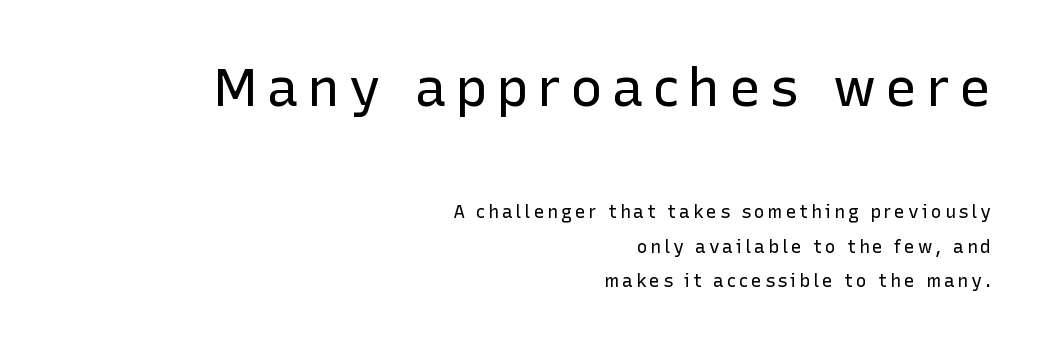
Weight: in the light-to-regular range. Every character sits straight up, as roman type does. Grotesque or geometric, the face here clearly has no serifs. Short and long lines alike share a common ending point at right. Lines of text with bare space underneath. Here the first block reads like a headline and the second like body copy.
